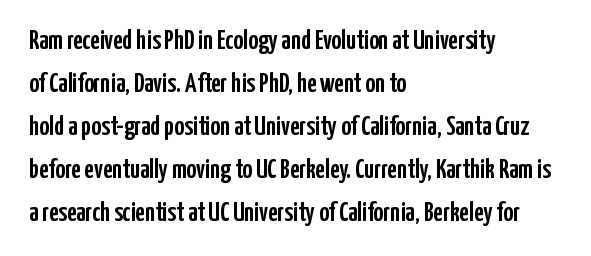
Notice how descenders clear the ascenders below comfortably — that's standard leading. Rendered with straight, roman letterforms. These lines keep a tight, regular rhythm from letter to letter. Only glyphs here, with clear space below each row. Line beginnings align vertically; line endings do not.
